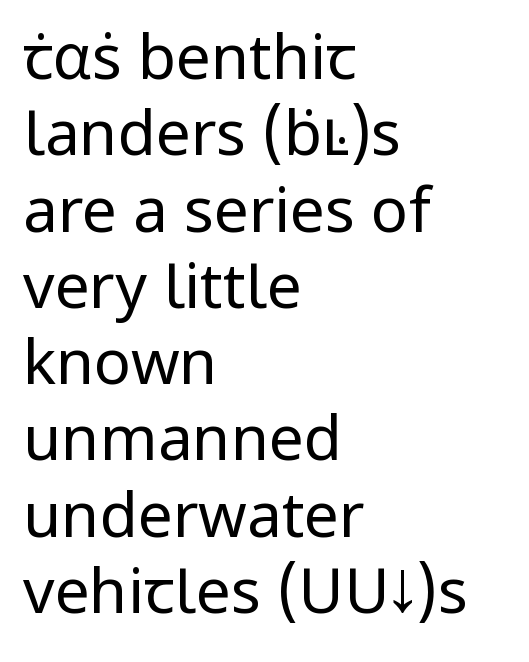
Leftover space on each line is placed entirely after the last word. The passage shown is typed in a proportional face where columns would drift. Rule under the text: the space is simply empty. This is roman type, the default non-slanted kind. The rendering keeps characters at their native spacing.
